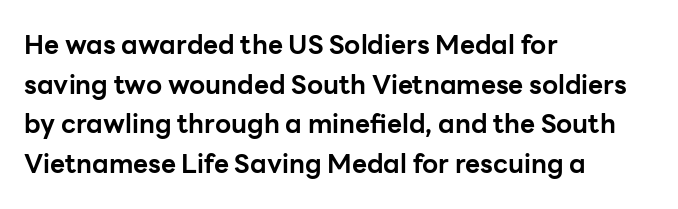
{"italic": "no", "bold": "yes", "underline": "no", "align": "left", "line_spacing": "normal", "line_spacing_ratio": 1.52, "letter_spacing": "normal", "letter_spacing_em": 0.0, "glyph_px": 26}
